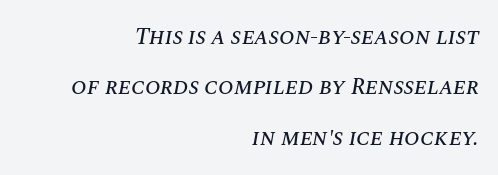
Q: Is the text italic (slanted)? A: Yes, it leans right by about 10 degrees.
Q: Is the text underlined? A: No.
Q: How is the paragraph aligned? A: Right-aligned.
Q: Is the spacing between letters normal or unusually wide? A: Normal.
Q: Is the spacing between lines tight, normal or loose? A: Loose.
